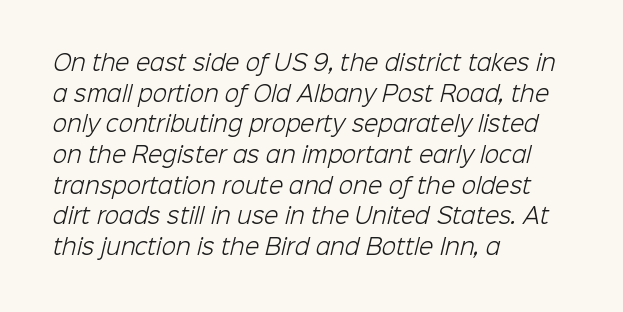
Is this a heavy cut? Hardly; it is regular or lighter. Type without underlining. Evenly set lines give the paragraph a standard silhouette. In CSS terms this would be text-align: left.
